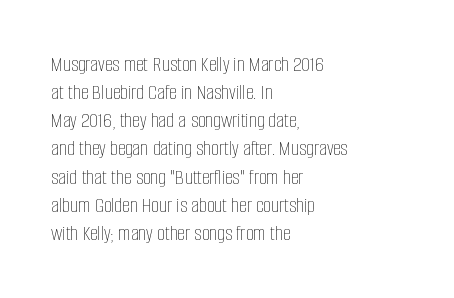
The image shows 22 px text type, upright; set left-aligned, normal line spacing (1.28x), normal letter spacing, not underlined.
